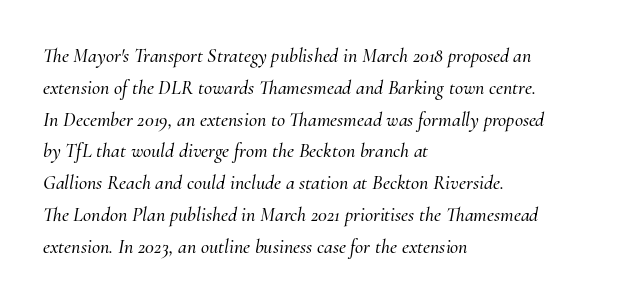
Q: Is the text italic (slanted)? A: Yes, it leans right by about 10 degrees.
Q: Is the text underlined? A: No.
Q: How is the paragraph aligned? A: Left-aligned.
Q: Is the spacing between letters normal or unusually wide? A: Normal.
Q: Is the spacing between lines tight, normal or loose? A: Normal.
